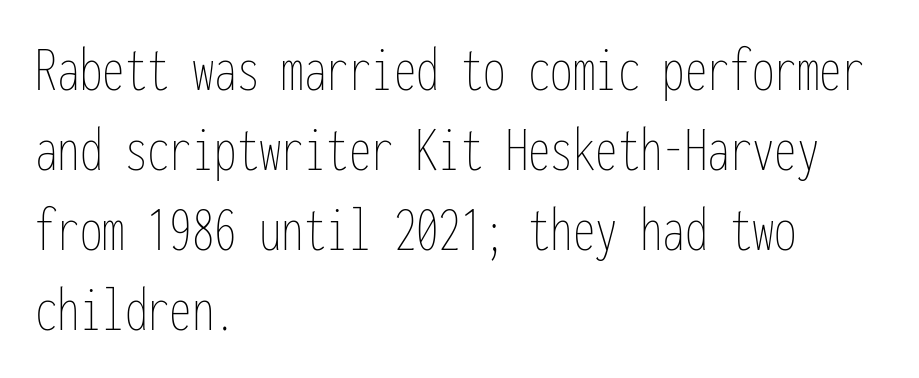
Q: Is the text bold? A: No.
Q: Is the text italic (slanted)? A: No, it is upright.
Q: Is the text underlined? A: No.
Q: How is the paragraph aligned? A: Left-aligned.
Q: Is the spacing between letters normal or unusually wide? A: Normal.
Q: Is the spacing between lines tight, normal or loose? A: Normal.
Q: Width (condensed, normal, or wide)? A: Condensed.
Q: Stroke contrast? A: Low.
Q: x-height? A: Medium.
Q: Monospaced? A: Yes.
